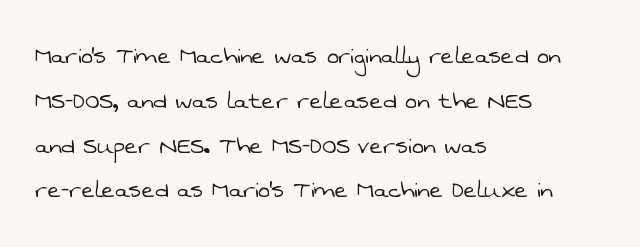
In terms of leading, this rendering sits right in the middle. Letters have the restrained weight of plain body copy at most. There is no visible air inserted between adjacent glyphs. The glyphs in this specimen are sans serif.
